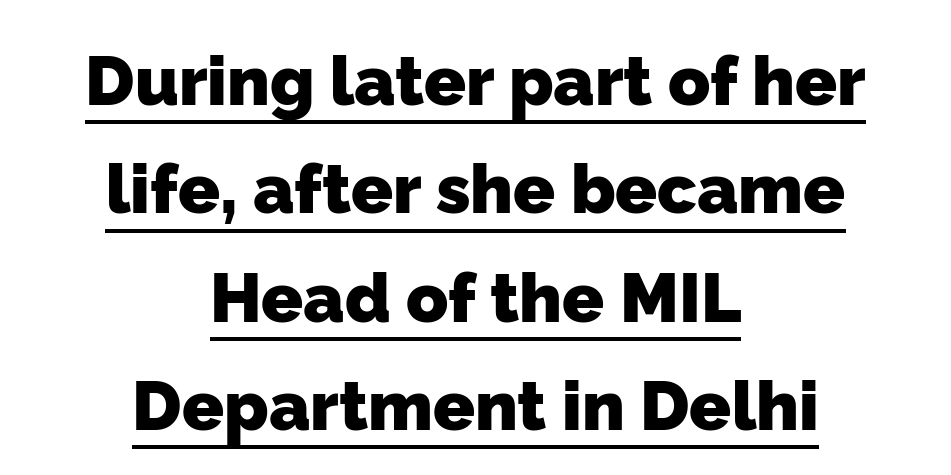
Q: Is the text bold? A: Yes.
Q: Is the typeface a serif or a sans-serif typeface? A: Sans-serif.
Q: Is the text underlined? A: Yes.
Q: How is the paragraph aligned? A: Centered.
Q: Is the spacing between letters normal or unusually wide? A: Normal.
Q: Is the spacing between lines tight, normal or loose? A: Normal.
Q: Width (condensed, normal, or wide)? A: Normal.
Q: Stroke contrast? A: Low.
Q: x-height? A: Medium.
Q: Monospaced? A: No.
